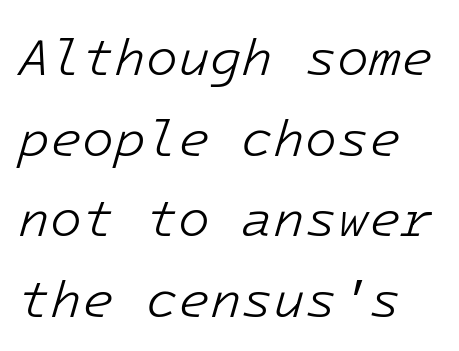
Q: Is the text bold? A: No.
Q: Is the text italic (slanted)? A: Yes, it leans right by about 16 degrees.
Q: Is the text underlined? A: No.
Q: Is the spacing between letters normal or unusually wide? A: Normal.
Q: Is the spacing between lines tight, normal or loose? A: Normal.
Q: Width (condensed, normal, or wide)? A: Normal.
Q: Stroke contrast? A: Low.
Q: x-height? A: Medium.
Q: Monospaced? A: Yes.
